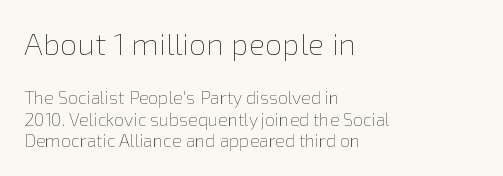
A bare baseline throughout the passage. Character size in the leading block exceeds that of the trailing block. Characters follow at the spacing the type designer built in. Counters stay open thanks to moderate or lighter strokes.
